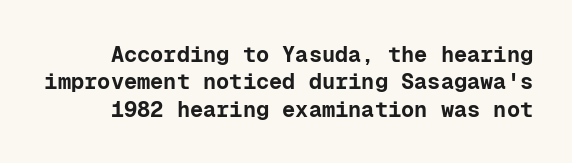
Heavy, bold letterforms. The line-height multiplier appears to be the usual default. Plain, unruled lines of type. Glyph-to-glyph distance matches everyday printed text. When letters stand straight like this, we call the style roman or upright.
